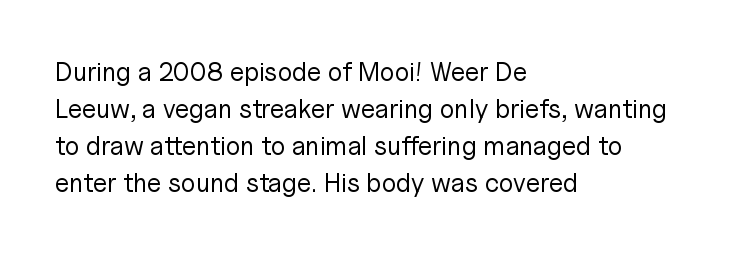
Rule under the text: the space is simply empty. The tracking reads as untouched default to a designer's eye. Compared with a typical body face, this is equally light or lighter still. A student would call this left alignment; a typographer would say flush left, rag right. The rows are spaced the way most documents space them.
